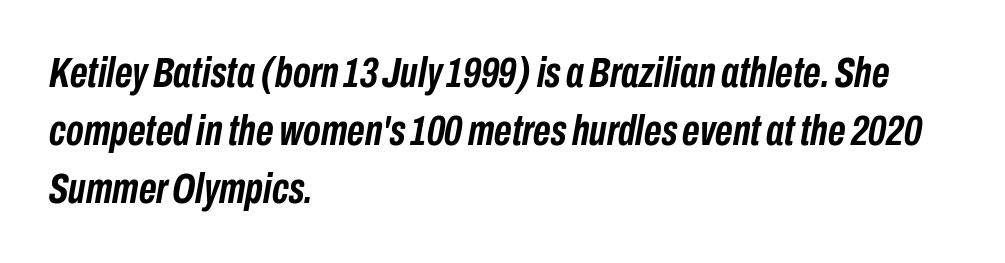
The image shows 43 px semibold, condensed type, italic (leaning right); set left-aligned, normal line spacing (1.35x), normal letter spacing, not underlined; low stroke contrast and a medium x-height.
